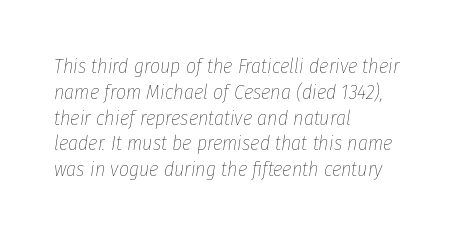
{"italic": "yes", "lean": "right", "slant_degrees": 8, "bold": "no", "underline": "no", "align": "left", "line_spacing": "normal", "line_spacing_ratio": 1.29, "letter_spacing": "normal", "letter_spacing_em": 0.0, "glyph_px": 20}
